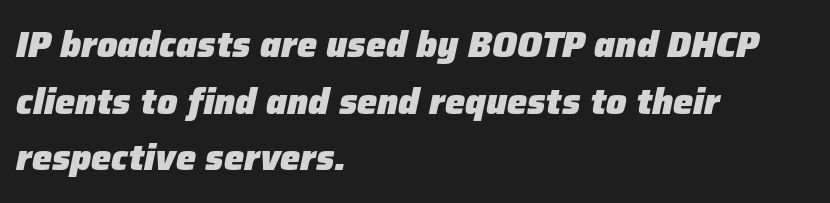
The image shows 36 px heavy type, italic (leaning right); set left-aligned, normal line spacing (1.57x), normal letter spacing, not underlined; low stroke contrast and a medium x-height.
